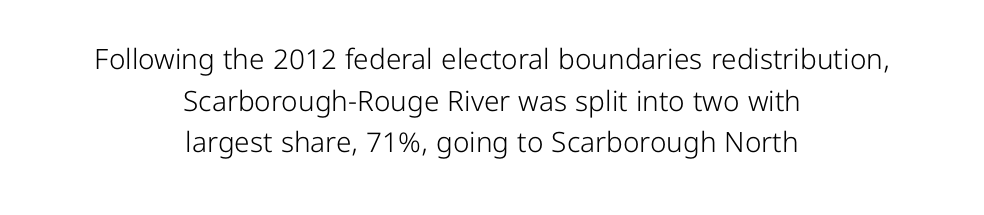
Character widths vary here, with narrow letters taking less room than wide ones. Designer's note — italics off, roman on. The zone under the glyphs is completely vacant. This rendering uses center alignment, leaving both contours irregular but symmetric. The text was rendered using a sans face with plain stroke endings. The rows are spaced the way most documents space them.
